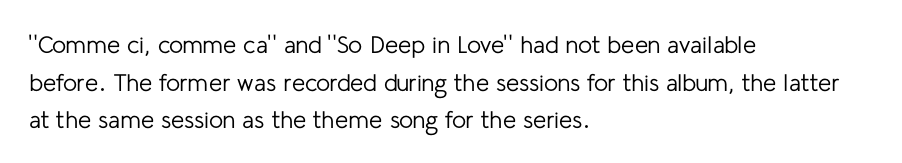
Q: Is the text bold? A: No.
Q: Is the text italic (slanted)? A: No, it is upright.
Q: Is the text underlined? A: No.
Q: How is the paragraph aligned? A: Left-aligned.
Q: Is the spacing between letters normal or unusually wide? A: Normal.
Q: Is the spacing between lines tight, normal or loose? A: Normal.
